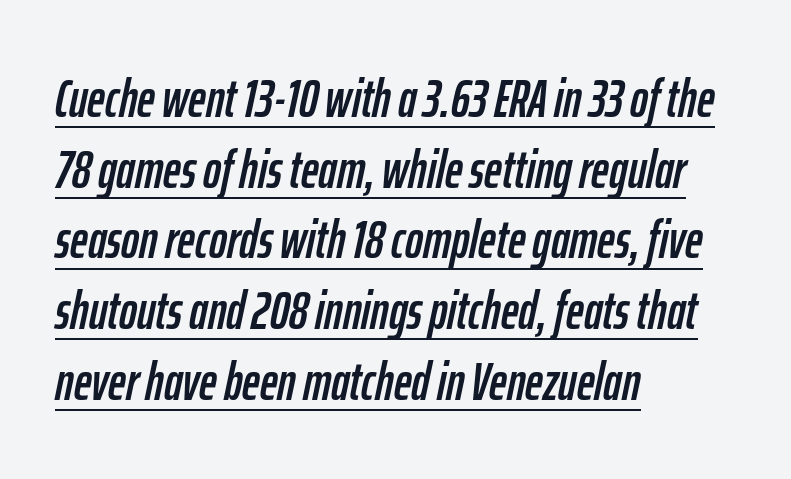
{"italic": "yes", "lean": "right", "slant_degrees": 12, "width": "condensed", "stroke_contrast": "low", "x_height": "medium", "monospaced": "no", "underline": "yes", "align": "left", "line_spacing": "normal", "line_spacing_ratio": 1.31, "letter_spacing": "normal", "letter_spacing_em": 0.0, "glyph_px": 54}
